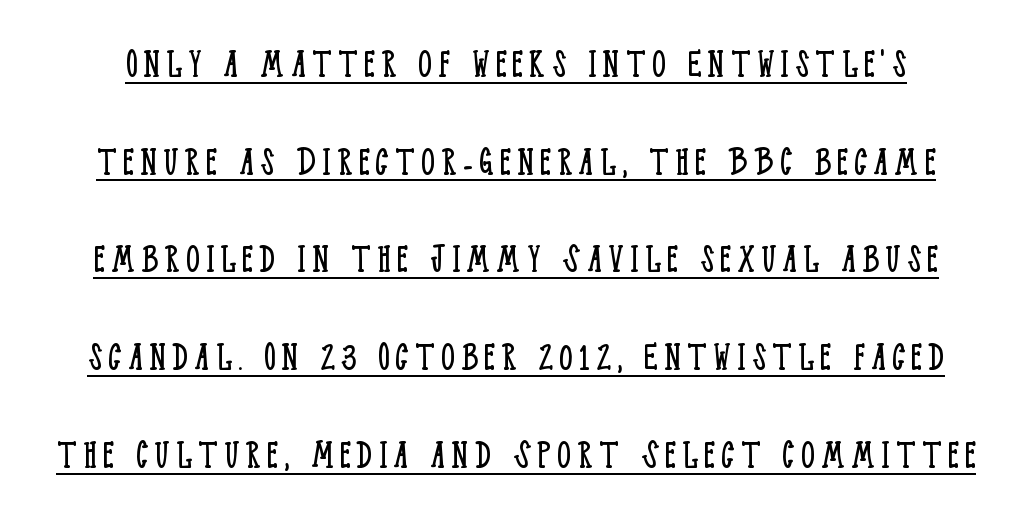
Q: Is the text bold? A: No.
Q: Is the text italic (slanted)? A: No, it is upright.
Q: Is the typeface a serif or a sans-serif typeface? A: Serif.
Q: Is the text underlined? A: Yes.
Q: Is the spacing between lines tight, normal or loose? A: Loose.
Q: Width (condensed, normal, or wide)? A: Condensed.
Q: Stroke contrast? A: Low.
Q: x-height? A: Large.
Q: Monospaced? A: No.
